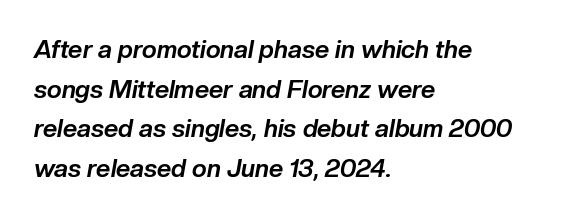
Lines of text with bare space underneath. The gaps between neighbouring characters are ordinary and unremarkable. Notice how the stems are inclined rather than vertical — that's the hallmark of italics. All the whitespace from short lines collects on the right. How heavy is the stroke? Heavy — this is a bold. Compared with typical paragraphs, the rows here are spaced about the same.
